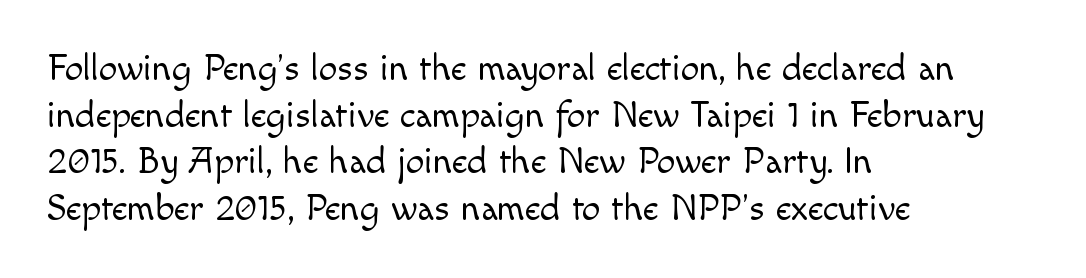
The typeface chosen for these lines omits serifs. You could not count columns in this text — the font is proportionally spaced. Only glyphs here, with clear space below each row. Short note: letters normally spaced. Baseline-to-baseline distance is the conventional proportion of letter height.
